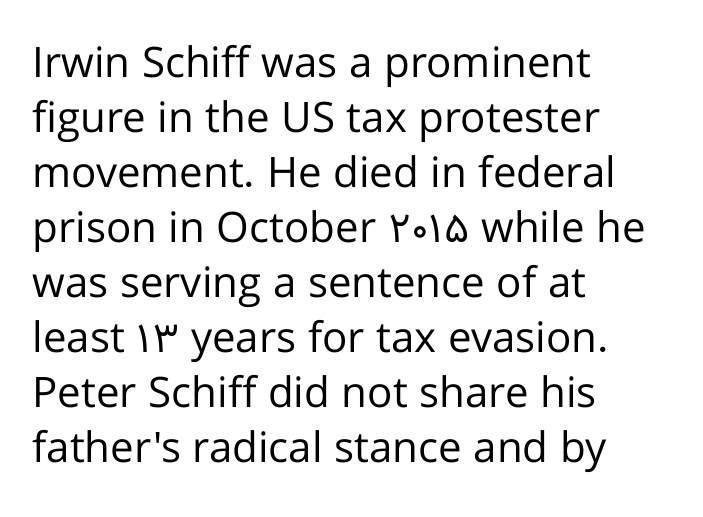
Is the stroke heavy? The answer is a plain regular-or-lighter. The font's upright variant was chosen for this text. If you drew a ruler down the left edge, every line would touch it. The rendering uses natural spacing where letterforms have individual widths. Normally led — the rows are evenly, conventionally spaced.
